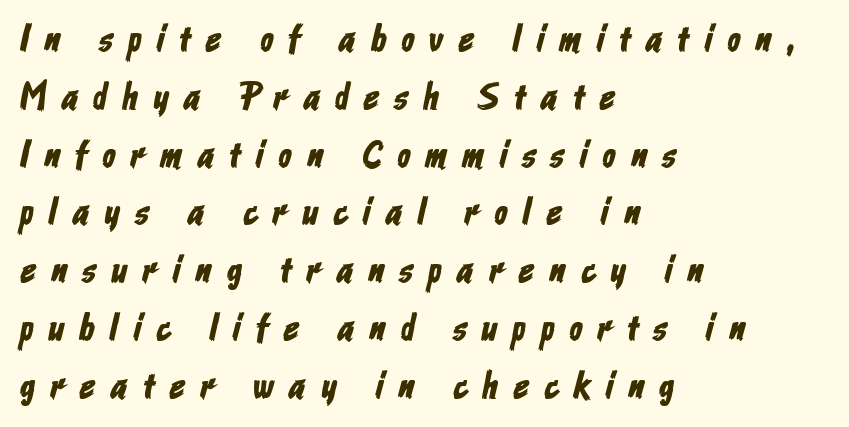
The image shows 38 px condensed sans-serif type; set left-aligned, normal line spacing (1.52x), unusually wide letter spacing (+0.41 em), not underlined; low stroke contrast and a medium x-height.
